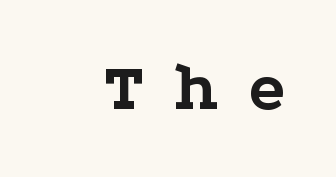
Q: Is the text bold? A: Yes.
Q: Is the text italic (slanted)? A: No, it is upright.
Q: Is the typeface a serif or a sans-serif typeface? A: Serif.
Q: Is the text underlined? A: No.
Q: Is the spacing between letters normal or unusually wide? A: Unusually wide.
Q: Width (condensed, normal, or wide)? A: Wide.
Q: Stroke contrast? A: Low.
Q: x-height? A: Medium.
Q: Monospaced? A: No.
